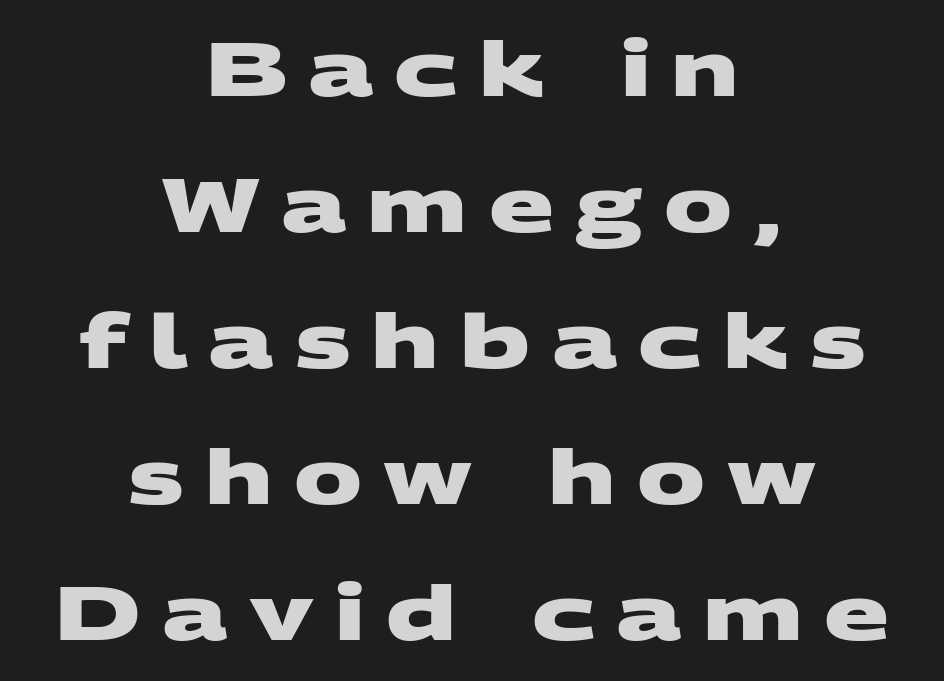
{"serif": "no", "bold": "yes", "weight": "heavy", "width": "wide", "stroke_contrast": "medium", "x_height": "large", "monospaced": "no", "underline": "no", "align": "center", "line_spacing_ratio": 1.79, "letter_spacing": "wide", "letter_spacing_em": 0.28, "glyph_px": 76}
